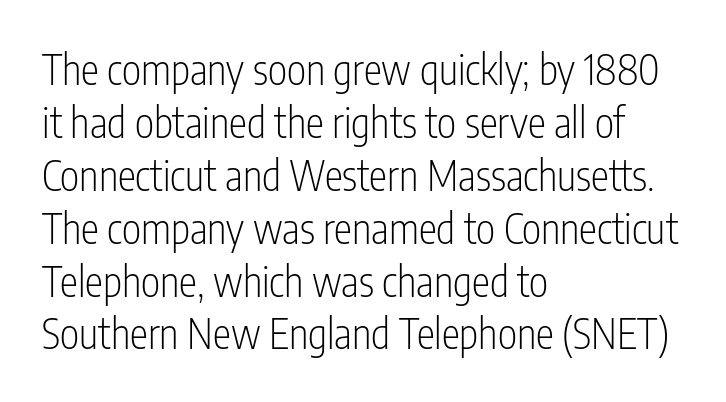
{"serif": "no", "italic": "no", "bold": "no", "weight": "light", "width": "condensed", "stroke_contrast": "low", "x_height": "medium", "monospaced": "no", "underline": "no", "align": "left", "line_spacing": "normal", "line_spacing_ratio": 1.29, "letter_spacing": "normal", "letter_spacing_em": 0.0, "glyph_px": 41}
